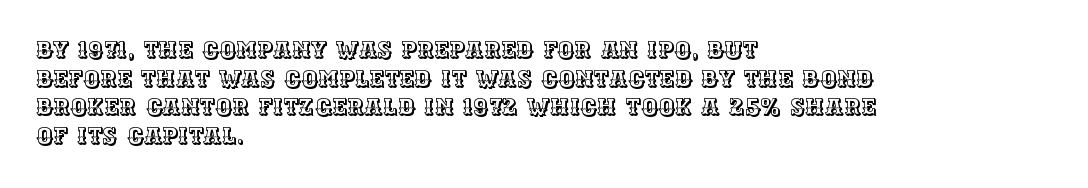
Quick note: not italic, upright. The letters sit at their default tracking, neither squeezed nor spread. The space between consecutive lines is moderate. This sample is left-justified, so line endings fall wherever the words run out. The string is rendered with underlining switched off.
